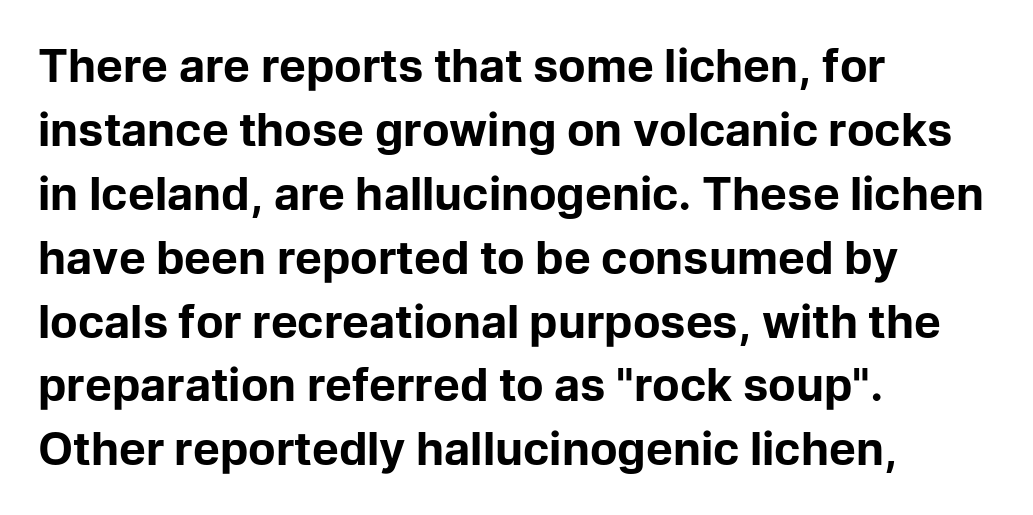
Does the copy run flush right? No — it runs flush left. Underlining? Definitely not there. Is the type bold? Yes — the strokes are clearly thick and heavy. Look at the tracking — it's just the regular setting, nothing added. Posture: straight, roman, zero tilt.
